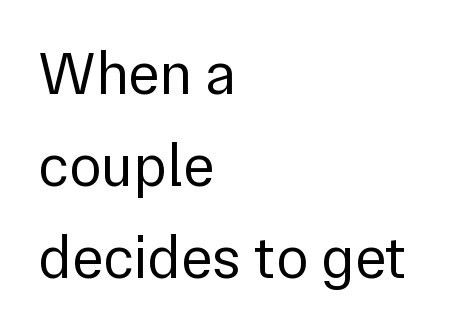
{"serif": "no", "italic": "no", "bold": "no", "weight": "regular", "width": "normal", "x_height": "medium", "monospaced": "no", "underline": "no", "align": "left", "line_spacing": "normal", "line_spacing_ratio": 1.53, "letter_spacing": "normal", "letter_spacing_em": 0.0, "glyph_px": 60}
